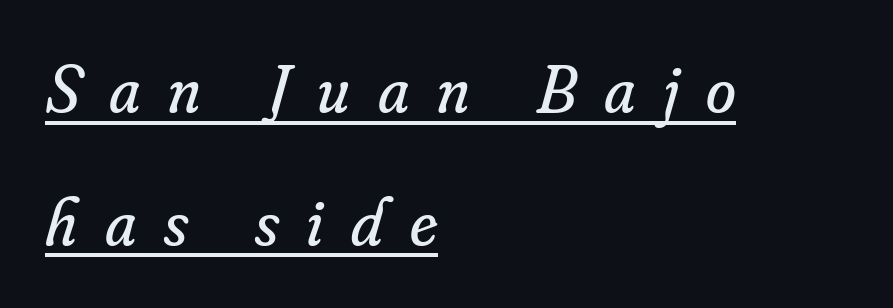
Q: Is the text bold? A: No.
Q: Is the text italic (slanted)? A: Yes, it leans right by about 16 degrees.
Q: Is the typeface a serif or a sans-serif typeface? A: Serif.
Q: Is the text underlined? A: Yes.
Q: How is the paragraph aligned? A: Left-aligned.
Q: Is the spacing between letters normal or unusually wide? A: Unusually wide.
Q: Is the spacing between lines tight, normal or loose? A: Loose.
Q: Width (condensed, normal, or wide)? A: Normal.
Q: Stroke contrast? A: Low.
Q: x-height? A: Small.
Q: Monospaced? A: No.
